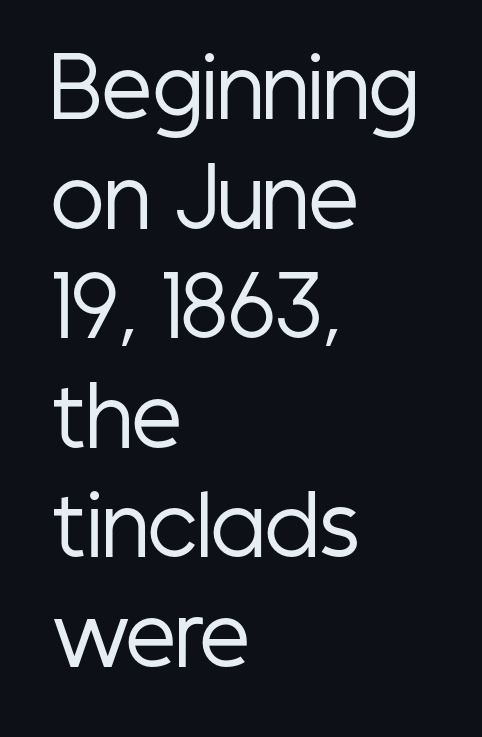
Q: Is the text bold? A: No.
Q: Is the text italic (slanted)? A: No, it is upright.
Q: Is the typeface a serif or a sans-serif typeface? A: Sans-serif.
Q: Is the text underlined? A: No.
Q: How is the paragraph aligned? A: Left-aligned.
Q: Is the spacing between letters normal or unusually wide? A: Normal.
Q: Is the spacing between lines tight, normal or loose? A: Normal.
Q: Width (condensed, normal, or wide)? A: Condensed.
Q: Stroke contrast? A: Low.
Q: x-height? A: Medium.
Q: Monospaced? A: No.
